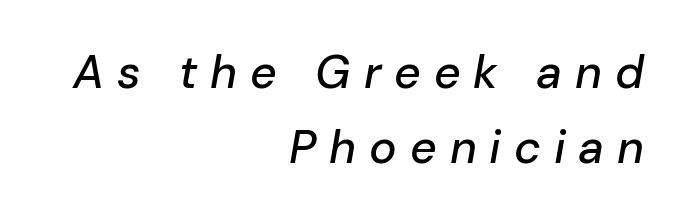
The image shows 46 px text type, italic (leaning right); set right-aligned, normal line spacing (1.63x), unusually wide letter spacing (+0.28 em), not underlined; low stroke contrast and a medium x-height.
